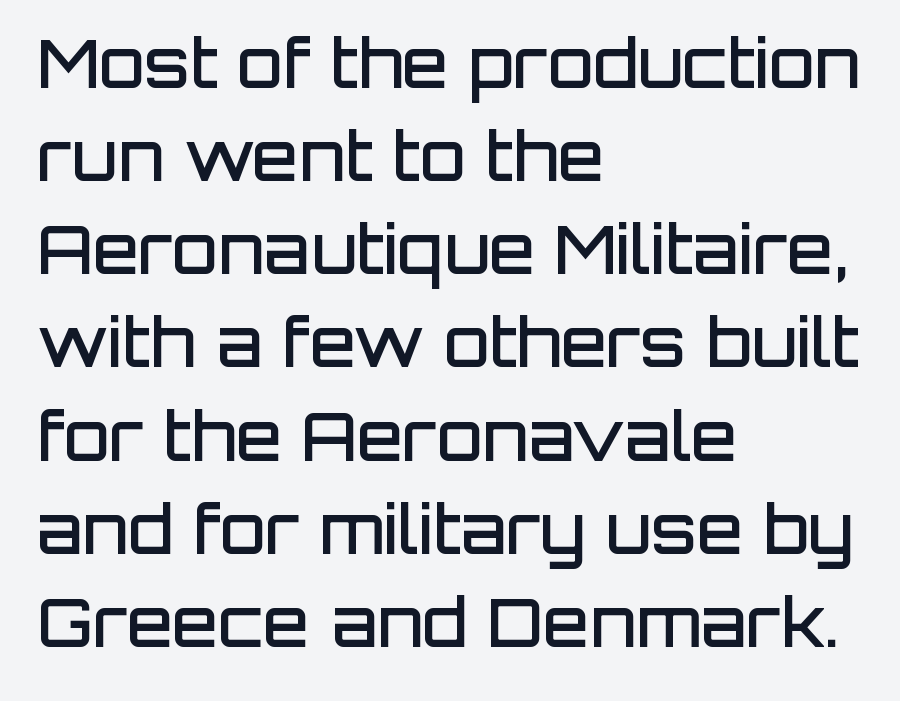
Q: Is the text bold? A: Semi-bold.
Q: Is the text italic (slanted)? A: No, it is upright.
Q: Is the typeface a serif or a sans-serif typeface? A: Sans-serif.
Q: Is the text underlined? A: No.
Q: How is the paragraph aligned? A: Left-aligned.
Q: Is the spacing between letters normal or unusually wide? A: Normal.
Q: Is the spacing between lines tight, normal or loose? A: Normal.
Q: Width (condensed, normal, or wide)? A: Normal.
Q: Stroke contrast? A: Low.
Q: x-height? A: Large.
Q: Monospaced? A: No.
